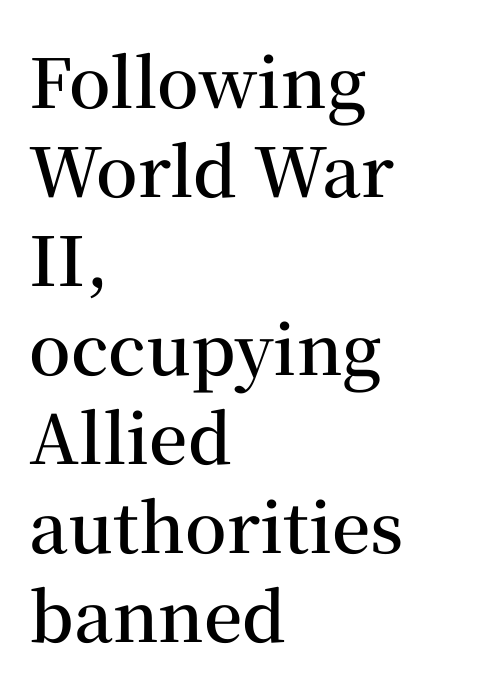
The image shows 68 px semibold serif type, upright; set left-aligned, normal line spacing (1.31x), normal letter spacing, not underlined; medium stroke contrast and a medium x-height.
